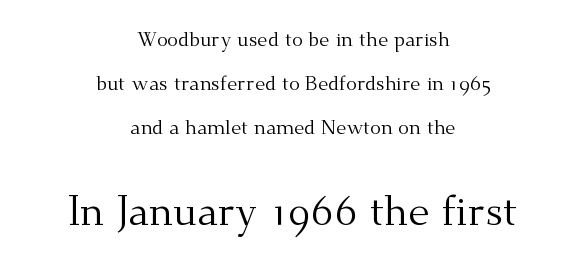
Q: Is the text bold? A: No.
Q: Is the text italic (slanted)? A: No, it is upright.
Q: Is the typeface a serif or a sans-serif typeface? A: Serif.
Q: Is the text underlined? A: No.
Q: How is the paragraph aligned? A: Centered.
Q: Is the spacing between letters normal or unusually wide? A: Normal.
Q: Is the spacing between lines tight, normal or loose? A: Loose.
Q: Which block of text is set in a larger size, the first (top) or the second (bottom)? A: The second (bottom) one.
Q: Width (condensed, normal, or wide)? A: Normal.
Q: Stroke contrast? A: Medium.
Q: x-height? A: Small.
Q: Monospaced? A: No.
